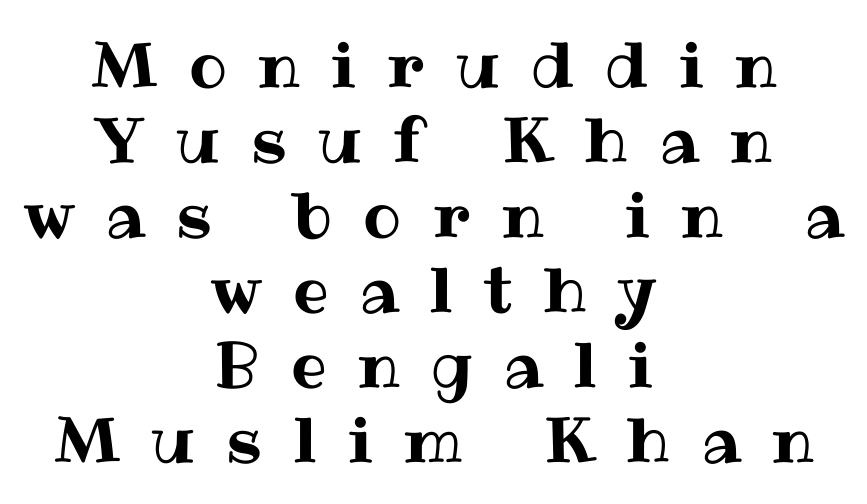
Q: Is the text italic (slanted)? A: No, it is upright.
Q: Is the text underlined? A: No.
Q: How is the paragraph aligned? A: Centered.
Q: Is the spacing between letters normal or unusually wide? A: Unusually wide.
Q: Width (condensed, normal, or wide)? A: Normal.
Q: Stroke contrast? A: Medium.
Q: x-height? A: Medium.
Q: Monospaced? A: No.
